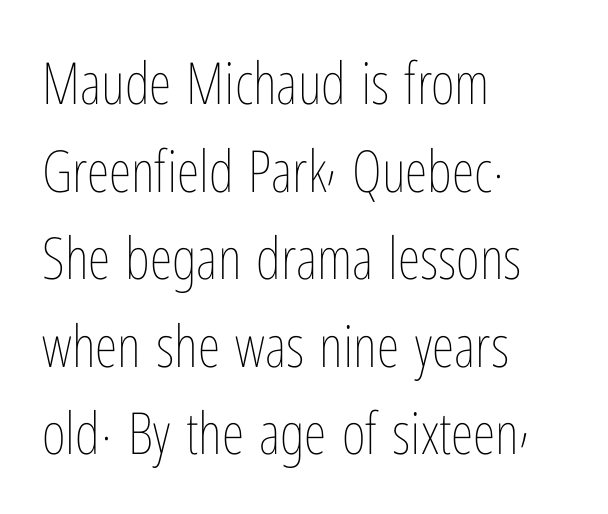
The image shows 58 px thin, condensed type, upright; set left-aligned, normal line spacing (1.51x), normal letter spacing, not underlined; low stroke contrast and a medium x-height.
